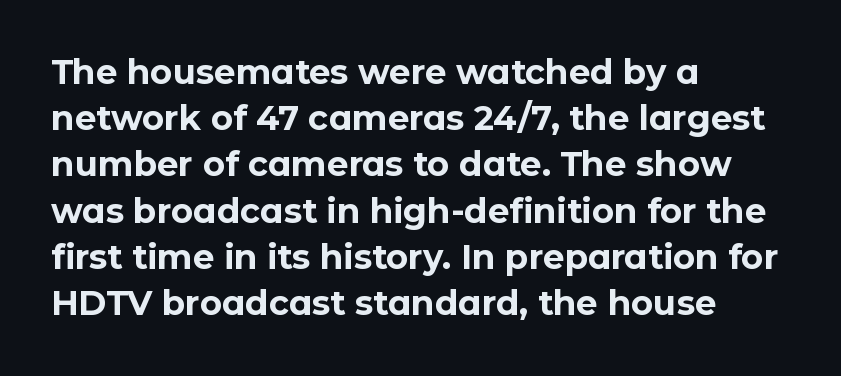
Q: Is the text bold? A: Yes.
Q: Is the text italic (slanted)? A: No, it is upright.
Q: Is the typeface a serif or a sans-serif typeface? A: Sans-serif.
Q: Is the text underlined? A: No.
Q: How is the paragraph aligned? A: Left-aligned.
Q: Is the spacing between letters normal or unusually wide? A: Normal.
Q: Is the spacing between lines tight, normal or loose? A: Normal.
Q: Width (condensed, normal, or wide)? A: Normal.
Q: Stroke contrast? A: Low.
Q: x-height? A: Medium.
Q: Monospaced? A: No.
